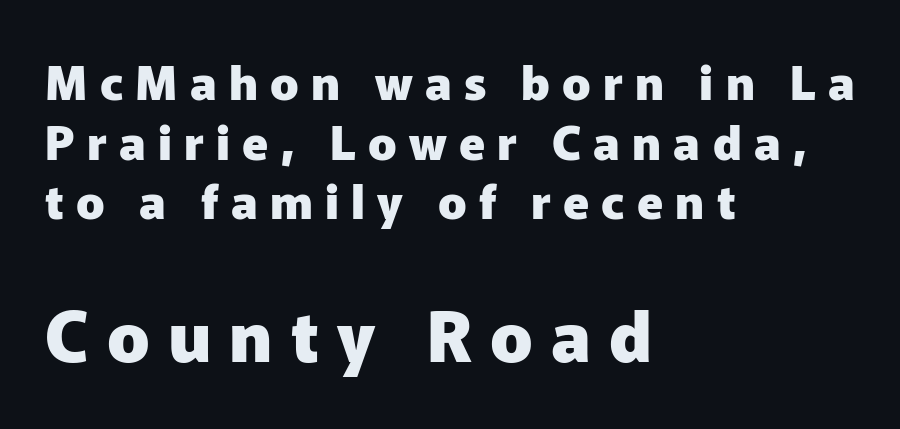
Q: Is the text bold? A: Yes.
Q: Is the text italic (slanted)? A: No, it is upright.
Q: Is the typeface a serif or a sans-serif typeface? A: Sans-serif.
Q: Is the text underlined? A: No.
Q: How is the paragraph aligned? A: Left-aligned.
Q: Is the spacing between letters normal or unusually wide? A: Unusually wide.
Q: Is the spacing between lines tight, normal or loose? A: Normal.
Q: Which block of text is set in a larger size, the first (top) or the second (bottom)? A: The second (bottom) one.
Q: Width (condensed, normal, or wide)? A: Normal.
Q: Stroke contrast? A: Low.
Q: x-height? A: Medium.
Q: Monospaced? A: No.
